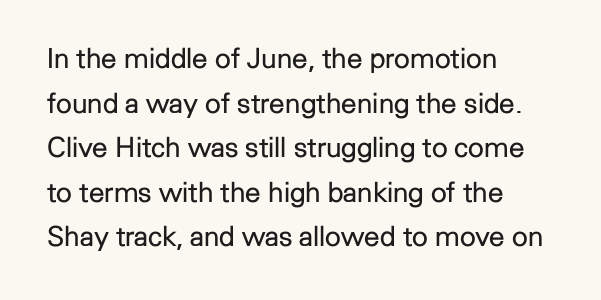
The image shows 28 px regular-weight sans-serif type, upright; set left-aligned, normal line spacing (1.59x), normal letter spacing, not underlined; low stroke contrast and a medium x-height.
